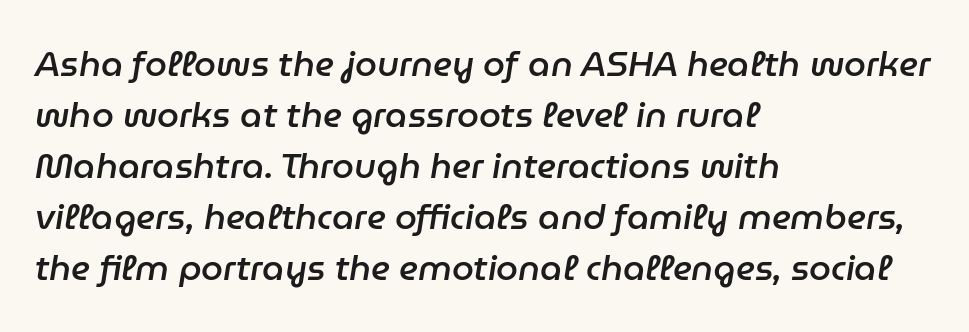
The image shows 35 px semibold type, italic (leaning right); set left-aligned, normal line spacing (1.46x), normal letter spacing, not underlined; low stroke contrast and a medium x-height.
